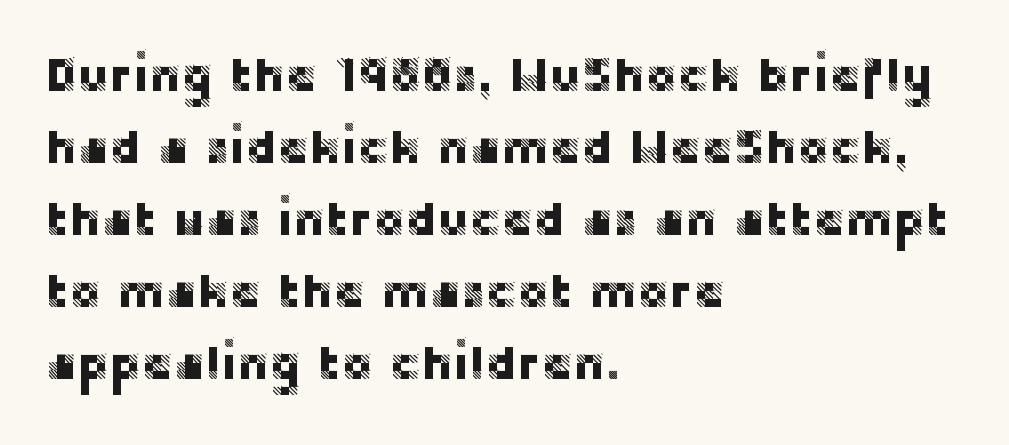
The image shows 48 px sans-serif type, upright; set left-aligned, normal line spacing (1.5x), normal letter spacing, not underlined; low stroke contrast and a large x-height.
